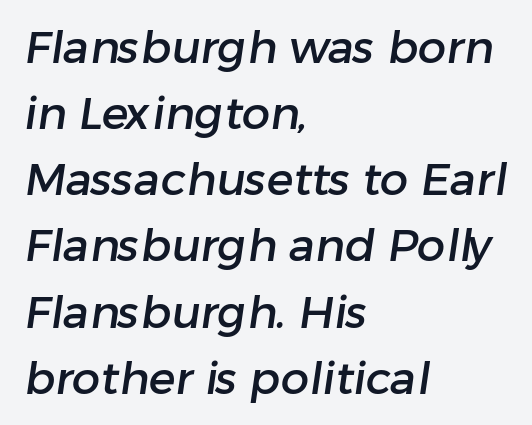
Q: Is the typeface a serif or a sans-serif typeface? A: Sans-serif.
Q: Is the text underlined? A: No.
Q: How is the paragraph aligned? A: Left-aligned.
Q: Is the spacing between letters normal or unusually wide? A: Normal.
Q: Is the spacing between lines tight, normal or loose? A: Normal.
Q: Width (condensed, normal, or wide)? A: Normal.
Q: Stroke contrast? A: Low.
Q: x-height? A: Medium.
Q: Monospaced? A: No.
